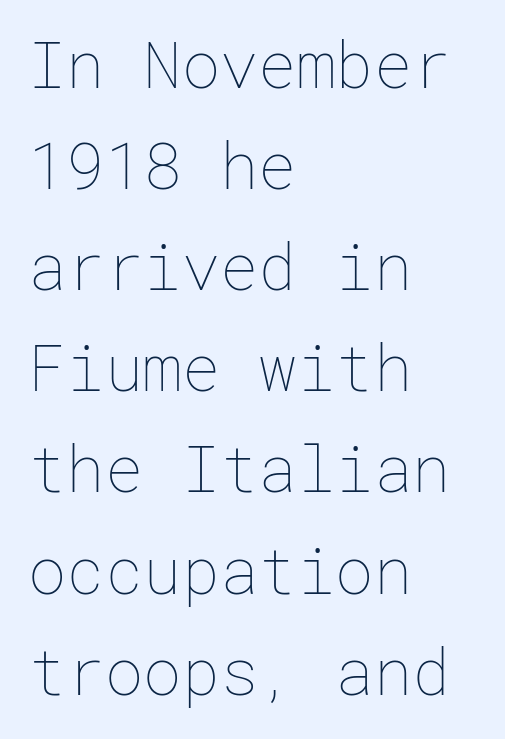
Q: Is the text bold? A: No.
Q: Is the text italic (slanted)? A: No, it is upright.
Q: Is the text underlined? A: No.
Q: How is the paragraph aligned? A: Left-aligned.
Q: Is the spacing between letters normal or unusually wide? A: Normal.
Q: Is the spacing between lines tight, normal or loose? A: Normal.
Q: Width (condensed, normal, or wide)? A: Normal.
Q: Stroke contrast? A: Low.
Q: x-height? A: Medium.
